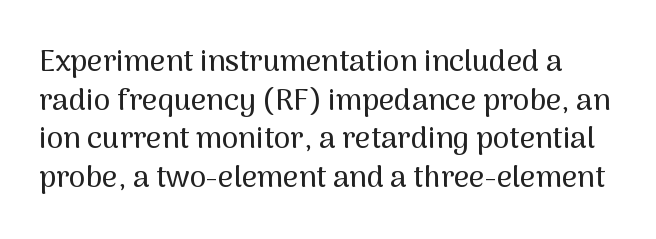
The image shows 30 px sans-serif type, upright; set normal line spacing (1.29x), normal letter spacing, not underlined; medium stroke contrast and a medium x-height.
